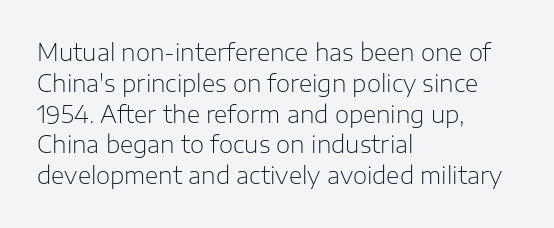
Descenders are the only things crossing below the line. The font sits on the lighter half of the weight spectrum, regular included. Does the copy run flush right? No — it runs flush left. Vertically, the passage feels balanced, rows spaced as you'd expect.
